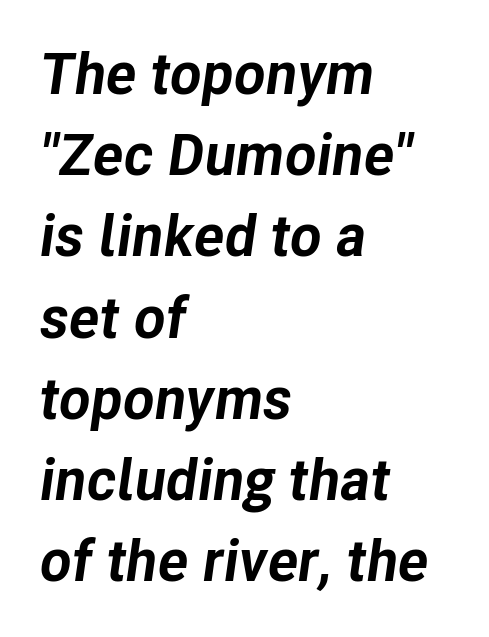
The image shows 58 px bold type, italic (leaning right); set left-aligned, normal line spacing (1.4x), normal letter spacing, not underlined; low stroke contrast and a medium x-height.
